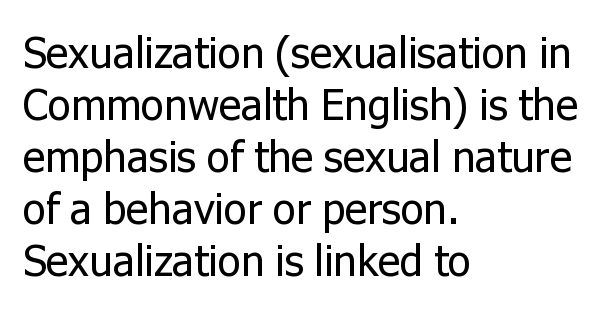
Q: Is the text bold? A: No.
Q: Is the text italic (slanted)? A: No, it is upright.
Q: Is the typeface a serif or a sans-serif typeface? A: Sans-serif.
Q: Is the text underlined? A: No.
Q: How is the paragraph aligned? A: Left-aligned.
Q: Is the spacing between letters normal or unusually wide? A: Normal.
Q: Width (condensed, normal, or wide)? A: Normal.
Q: Stroke contrast? A: Low.
Q: x-height? A: Medium.
Q: Monospaced? A: No.
